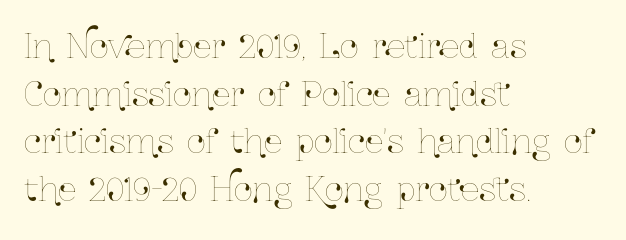
{"italic": "no", "width": "condensed", "stroke_contrast": "low", "x_height": "medium", "monospaced": "no", "underline": "no", "align": "left", "line_spacing": "normal", "line_spacing_ratio": 1.44, "letter_spacing": "normal", "letter_spacing_em": 0.0, "glyph_px": 33}
